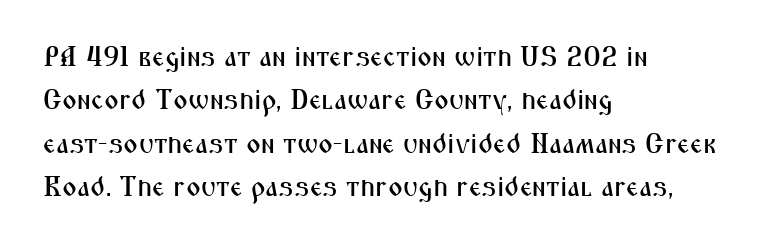
{"serif": "no", "italic": "no", "width": "condensed", "stroke_contrast": "medium", "x_height": "medium", "monospaced": "no", "underline": "no", "align": "left", "line_spacing": "normal", "line_spacing_ratio": 1.55, "letter_spacing": "normal", "letter_spacing_em": 0.0, "glyph_px": 28}
